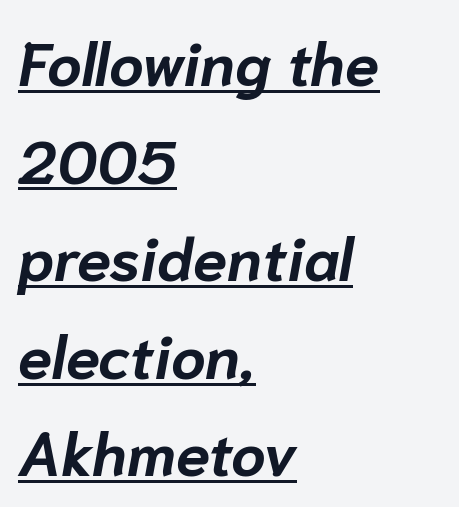
The image shows 61 px bold type, italic (leaning right); set left-aligned, normal line spacing (1.6x), normal letter spacing, underlined; low stroke contrast and a medium x-height.
